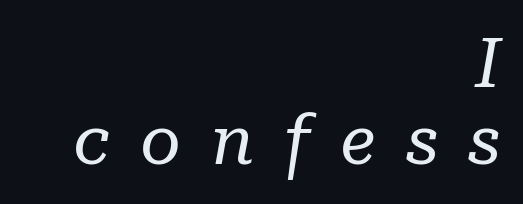
{"serif": "yes", "italic": "yes", "lean": "right", "slant_degrees": 10, "bold": "no", "weight": "regular", "width": "normal", "stroke_contrast": "low", "x_height": "medium", "monospaced": "no", "underline": "no", "align": "right", "line_spacing": "tight", "line_spacing_ratio": 1.1, "letter_spacing": "wide", "letter_spacing_em": 0.43, "glyph_px": 70}
